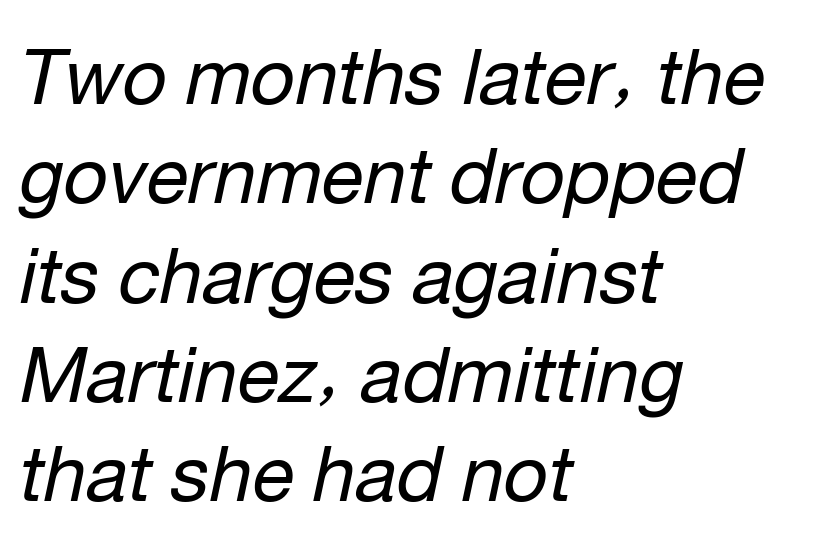
The image shows 77 px regular-weight type, italic (leaning right); set left-aligned, normal line spacing (1.29x), normal letter spacing, not underlined; low stroke contrast and a medium x-height.
